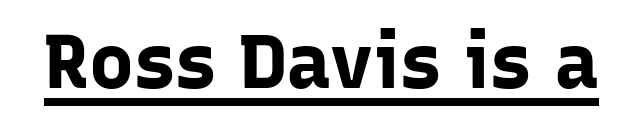
The image shows 75 px bold sans-serif type, upright; set normal letter spacing, underlined; low stroke contrast and a medium x-height.
